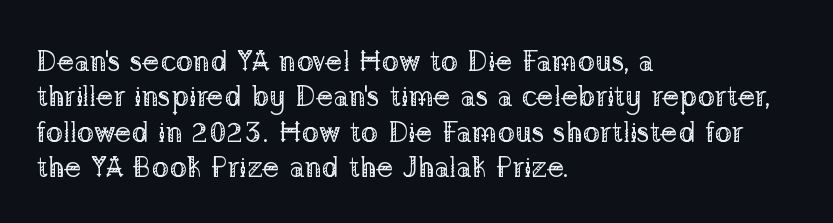
Q: Is the text bold? A: No.
Q: Is the text italic (slanted)? A: No, it is upright.
Q: Is the typeface a serif or a sans-serif typeface? A: Serif.
Q: Is the text underlined? A: No.
Q: How is the paragraph aligned? A: Left-aligned.
Q: Is the spacing between letters normal or unusually wide? A: Normal.
Q: Width (condensed, normal, or wide)? A: Normal.
Q: Stroke contrast? A: Low.
Q: x-height? A: Medium.
Q: Monospaced? A: No.
